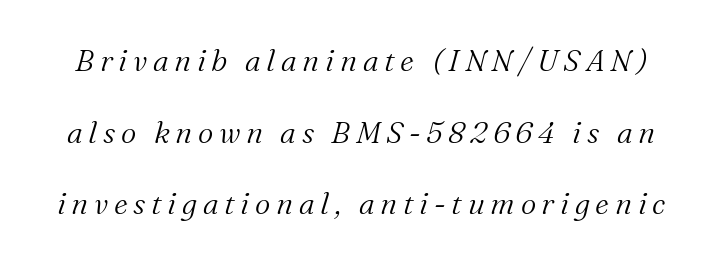
{"serif": "yes", "italic": "yes", "lean": "right", "slant_degrees": 16, "bold": "no", "weight": "light", "width": "normal", "stroke_contrast": "medium", "x_height": "medium", "monospaced": "no", "underline": "no", "line_spacing": "loose", "line_spacing_ratio": 2.39, "glyph_px": 30}
